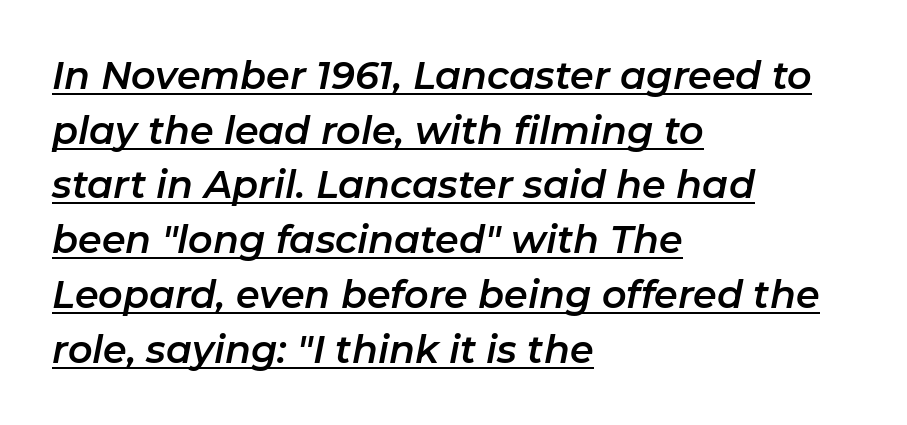
The lettering tilts uniformly, giving the passage an italic look. Students, note that the glyphs here touch the page at normal intervals. A typographer would call this underscored text. Is this a fixed-width face? No — the glyphs have proportional, varying widths. Is the block centered? No — it sits flush against the left margin. Quick note: interline space is typical.
